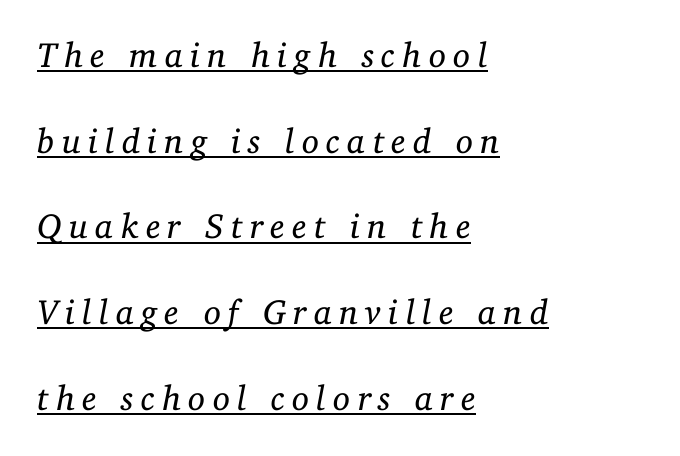
Each line starts at the same left margin while the right side varies. The characters are drawn with everyday or finer stroke widths. Italic? Definitely — the glyphs are oblique. This sample uses a serif face. Line spacing here is loose.
